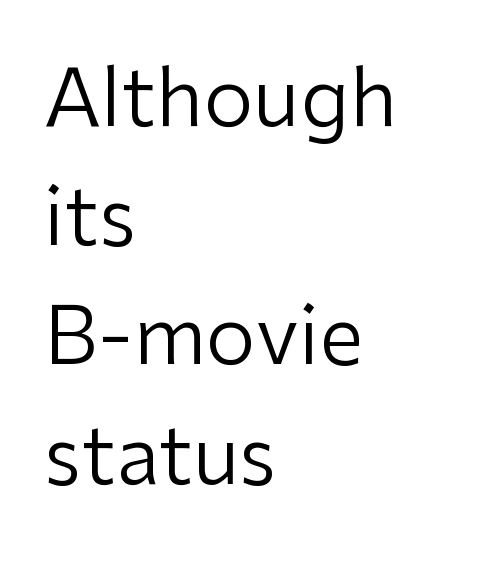
{"serif": "no", "italic": "no", "bold": "no", "weight": "regular", "width": "normal", "stroke_contrast": "low", "x_height": "medium", "monospaced": "no", "underline": "no", "align": "left", "line_spacing": "normal", "line_spacing_ratio": 1.49, "letter_spacing": "normal", "letter_spacing_em": 0.0, "glyph_px": 80}
